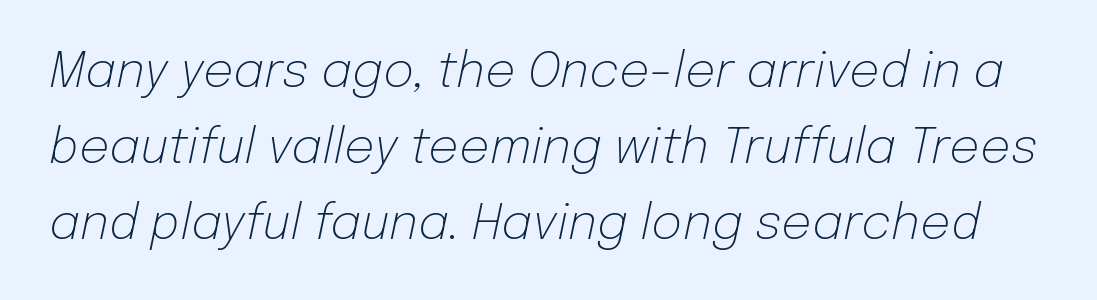
The image shows 48 px light type, italic (leaning right); set normal line spacing (1.58x), normal letter spacing, not underlined; low stroke contrast and a medium x-height.
